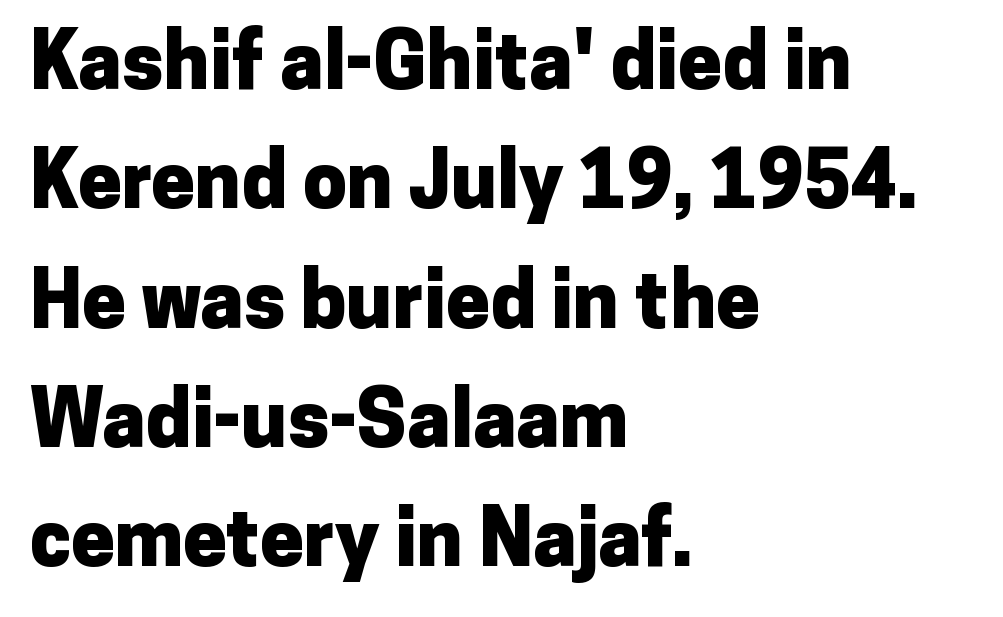
Is this a fixed-width face? No — the glyphs have proportional, varying widths. You'd pick this weight for a headline — it's a proper bold. Characters remain perfectly vertical along every line. Anything drawn beneath the words? Only blank space. These lines are composed in type without serifs. In CSS terms this would be text-align: left.
